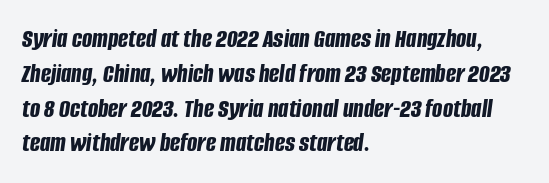
The image shows 27 px bold type, italic (leaning right); set left-aligned, normal line spacing (1.29x), normal letter spacing, not underlined.
